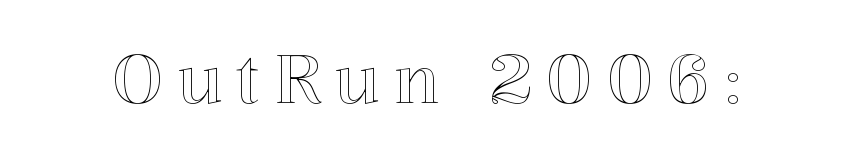
The image shows 67 px text type, upright; set unusually wide letter spacing (+0.21 em), not underlined; a medium x-height.
